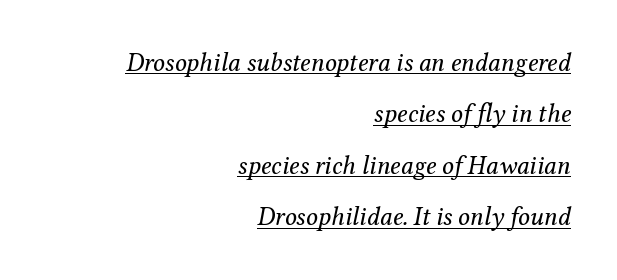
Check the space under the baseline: a stroke is drawn there. The rendering keeps characters at their native spacing. Heft: none added — not bold. One-word summary of the alignment: right. Regarding leading, the lines here are spaced well apart. Italic: yes, the glyphs are oblique.
